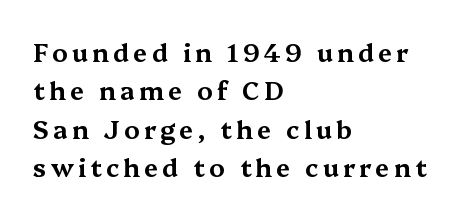
The lines in this sample share a left origin and differ only in where they stop. Is there any slant? The stems are plumb. What's the leading like? Ordinary, nothing unusual. Plain, unruled lines of type.
